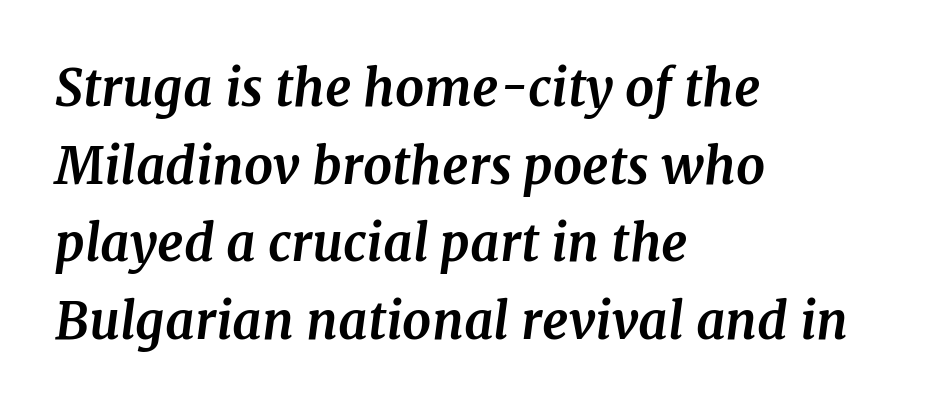
{"serif": "yes", "italic": "yes", "lean": "right", "slant_degrees": 7, "bold": "yes", "weight": "bold", "width": "normal", "stroke_contrast": "medium", "x_height": "medium", "monospaced": "no", "underline": "no", "align": "left", "line_spacing": "normal", "line_spacing_ratio": 1.52, "letter_spacing": "normal", "letter_spacing_em": 0.0, "glyph_px": 51}
